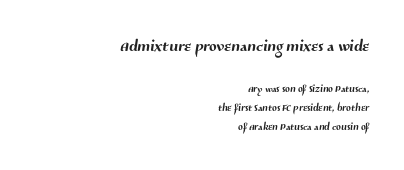
{"underline": "no", "align": "right", "line_spacing": "normal", "line_spacing_ratio": 1.34, "letter_spacing": "normal", "letter_spacing_em": 0.0, "larger_block": "first", "size_ratio": 1.57, "glyph_px": 22}
